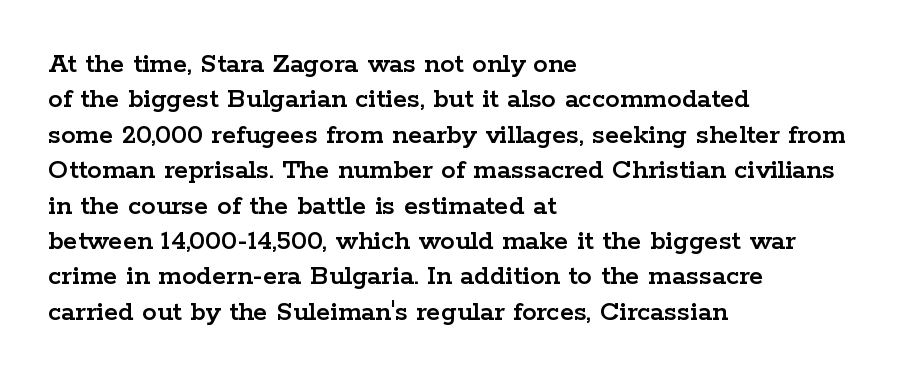
The image shows 29 px wide serif type, upright; set left-aligned, line spacing 1.22x, normal letter spacing, not underlined; low stroke contrast and a medium x-height.
